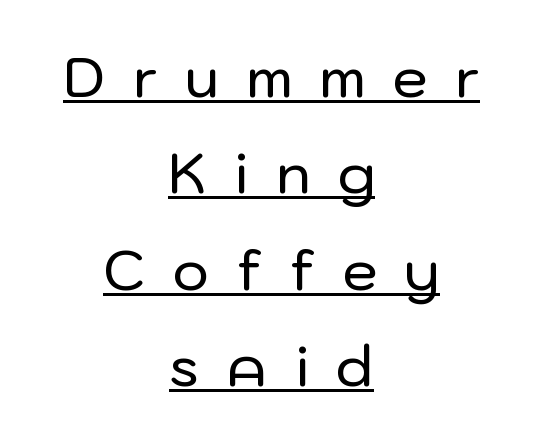
The image shows 56 px sans-serif type, upright; set centered, line spacing 1.72x, unusually wide letter spacing (+0.49 em), underlined; low stroke contrast and a medium x-height.
